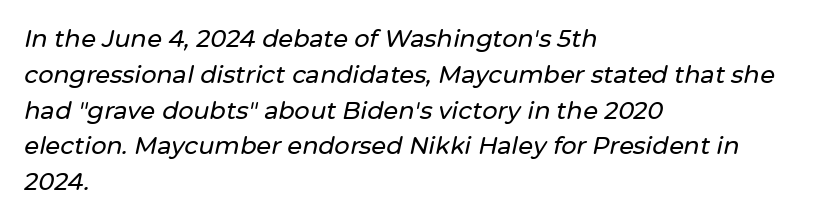
Q: Is the text italic (slanted)? A: Yes, it leans right by about 12 degrees.
Q: Is the text underlined? A: No.
Q: How is the paragraph aligned? A: Left-aligned.
Q: Is the spacing between letters normal or unusually wide? A: Normal.
Q: Is the spacing between lines tight, normal or loose? A: Normal.
